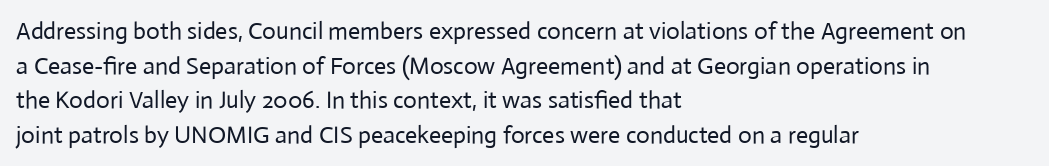
{"italic": "no", "bold": "no", "underline": "no", "align": "left", "line_spacing": "normal", "line_spacing_ratio": 1.44, "letter_spacing": "normal", "letter_spacing_em": 0.0, "glyph_px": 24}
